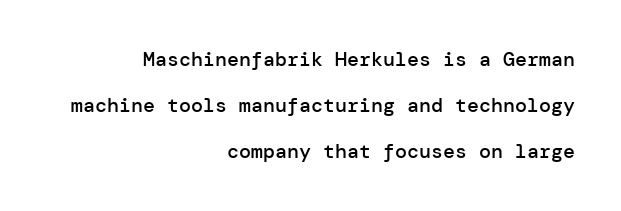
{"italic": "no", "bold": "semi", "underline": "no", "align": "right", "line_spacing": "loose", "line_spacing_ratio": 2.29, "letter_spacing": "normal", "letter_spacing_em": 0.0, "glyph_px": 20}
